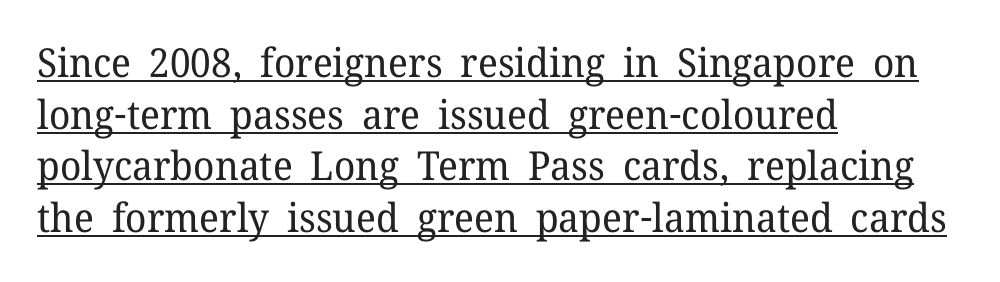
Type style note: has serifs. The letters stand upright; this is a roman face. Do the characters align in a grid? No, the font is proportional. Weight: not bold — regular or lighter.
